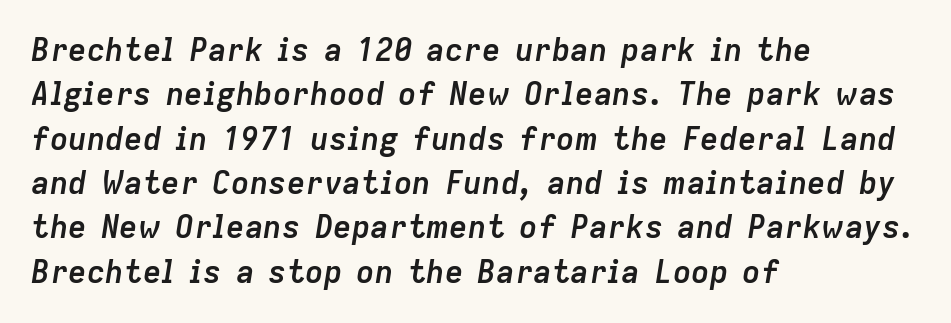
Q: Is the text bold? A: Yes.
Q: Is the text italic (slanted)? A: Yes, it leans right by about 9 degrees.
Q: Is the text underlined? A: No.
Q: How is the paragraph aligned? A: Left-aligned.
Q: Is the spacing between letters normal or unusually wide? A: Normal.
Q: Is the spacing between lines tight, normal or loose? A: Normal.
Q: Width (condensed, normal, or wide)? A: Normal.
Q: Stroke contrast? A: Low.
Q: x-height? A: Medium.
Q: Monospaced? A: No.
